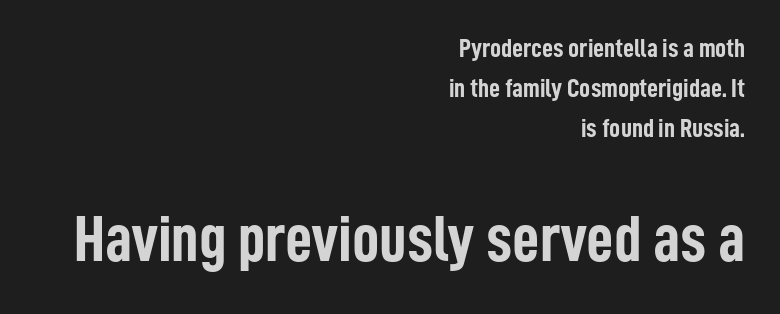
Q: Is the text bold? A: Yes.
Q: Is the text italic (slanted)? A: No, it is upright.
Q: Is the typeface a serif or a sans-serif typeface? A: Sans-serif.
Q: Is the text underlined? A: No.
Q: How is the paragraph aligned? A: Right-aligned.
Q: Is the spacing between letters normal or unusually wide? A: Normal.
Q: Is the spacing between lines tight, normal or loose? A: Normal.
Q: Which block of text is set in a larger size, the first (top) or the second (bottom)? A: The second (bottom) one.
Q: Width (condensed, normal, or wide)? A: Condensed.
Q: Stroke contrast? A: Low.
Q: x-height? A: Medium.
Q: Monospaced? A: No.
